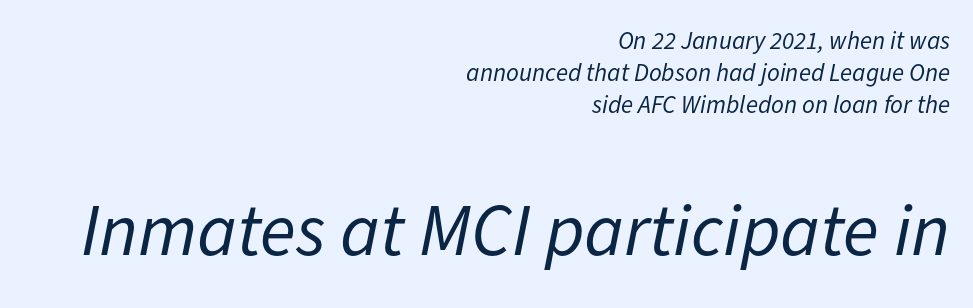
The image shows 74 px regular-weight type, italic (leaning right); set right-aligned, normal line spacing (1.29x), normal letter spacing, not underlined; the second (bottom) block is 2.96x larger; low stroke contrast and a medium x-height.
